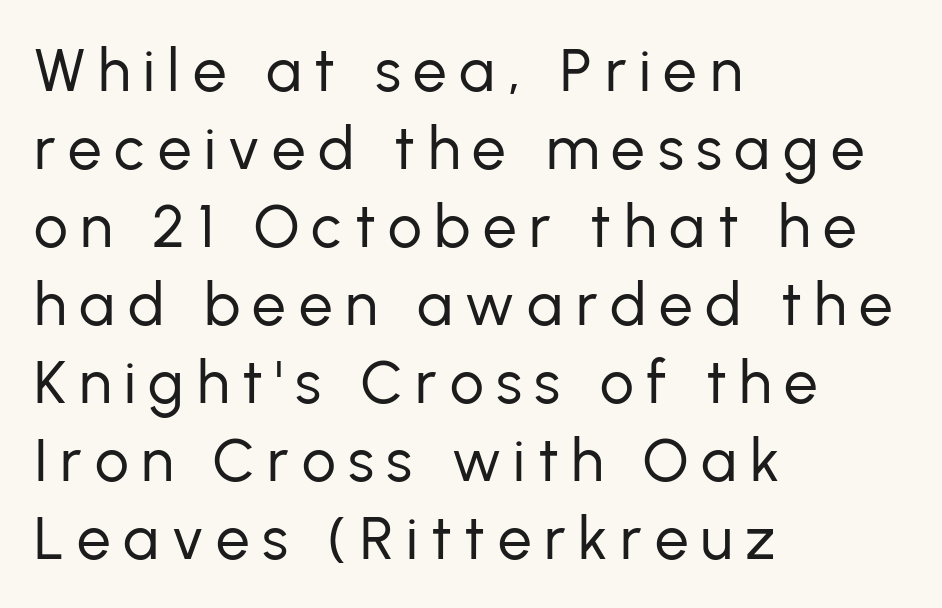
Q: Is the text bold? A: No.
Q: Is the text italic (slanted)? A: No, it is upright.
Q: Is the typeface a serif or a sans-serif typeface? A: Sans-serif.
Q: Is the text underlined? A: No.
Q: How is the paragraph aligned? A: Left-aligned.
Q: Is the spacing between letters normal or unusually wide? A: Unusually wide.
Q: Is the spacing between lines tight, normal or loose? A: Normal.
Q: Width (condensed, normal, or wide)? A: Normal.
Q: Stroke contrast? A: Low.
Q: x-height? A: Medium.
Q: Monospaced? A: No.
